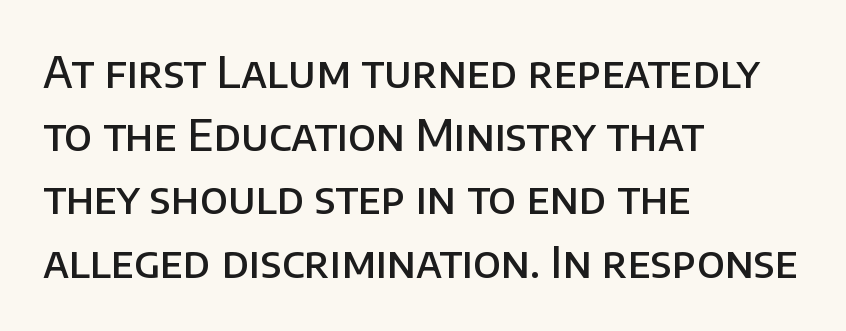
{"serif": "no", "italic": "no", "bold": "semi", "weight": "semibold", "width": "normal", "stroke_contrast": "low", "x_height": "large", "monospaced": "no", "underline": "no", "align": "left", "line_spacing": "normal", "line_spacing_ratio": 1.47, "letter_spacing": "normal", "letter_spacing_em": 0.0, "glyph_px": 43}
